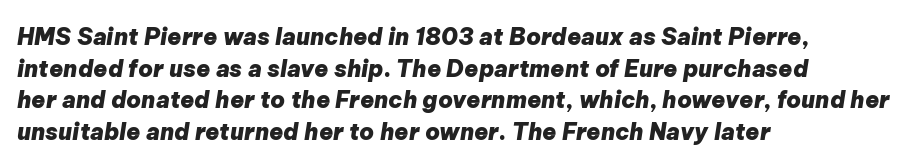
Is the type slanted? Yes — the strokes lean at a clear angle. This rendering leaves character spacing at its baseline value. Horizontal bands of white between lines are of average thickness. Decoration check: the copy has no underline. Compared with a centered layout, this one pins lines to the left instead. Caption: bold face, heavy strokes.
